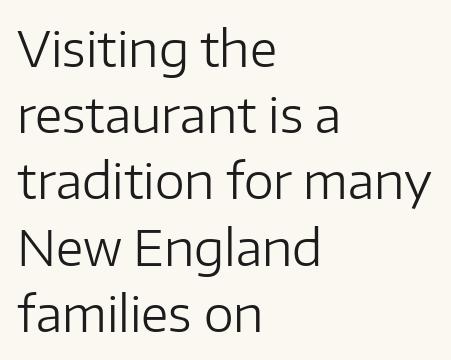
The image shows 48 px regular-weight sans-serif type, upright; set left-aligned, normal line spacing (1.38x), normal letter spacing, not underlined; low stroke contrast and a medium x-height.
